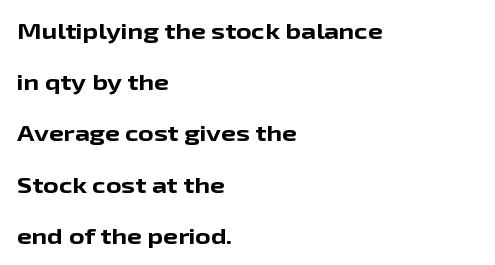
Q: Is the text bold? A: Yes.
Q: Is the text italic (slanted)? A: No, it is upright.
Q: Is the text underlined? A: No.
Q: How is the paragraph aligned? A: Left-aligned.
Q: Is the spacing between letters normal or unusually wide? A: Normal.
Q: Is the spacing between lines tight, normal or loose? A: Loose.
